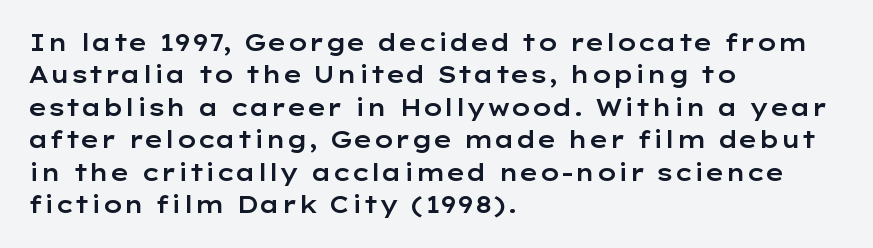
Q: Is the text italic (slanted)? A: No, it is upright.
Q: Is the text underlined? A: No.
Q: How is the paragraph aligned? A: Left-aligned.
Q: Is the spacing between letters normal or unusually wide? A: Normal.
Q: Is the spacing between lines tight, normal or loose? A: Normal.
